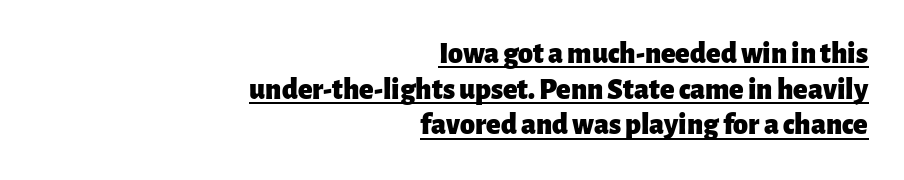
{"serif": "no", "italic": "no", "bold": "yes", "weight": "heavy", "width": "normal", "stroke_contrast": "low", "x_height": "medium", "monospaced": "no", "underline": "yes", "align": "right", "line_spacing_ratio": 1.19, "letter_spacing": "normal", "letter_spacing_em": 0.0, "glyph_px": 30}
